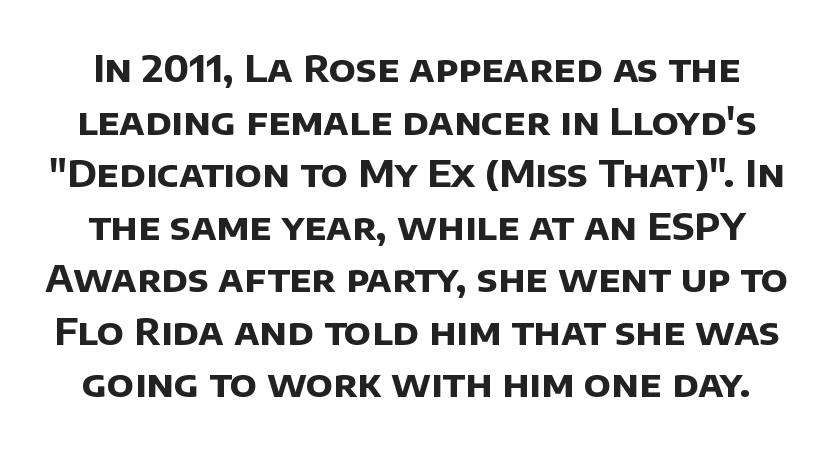
{"serif": "no", "bold": "yes", "weight": "bold", "width": "normal", "stroke_contrast": "low", "x_height": "large", "monospaced": "no", "underline": "no", "line_spacing": "normal", "line_spacing_ratio": 1.42, "letter_spacing": "normal", "letter_spacing_em": 0.0, "glyph_px": 37}
